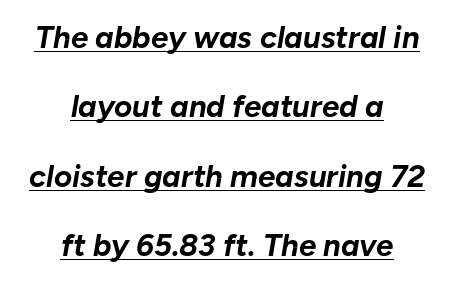
Q: Is the text bold? A: Yes.
Q: Is the text italic (slanted)? A: Yes, it leans right by about 10 degrees.
Q: Is the text underlined? A: Yes.
Q: How is the paragraph aligned? A: Centered.
Q: Is the spacing between letters normal or unusually wide? A: Normal.
Q: Is the spacing between lines tight, normal or loose? A: Loose.
Q: Width (condensed, normal, or wide)? A: Normal.
Q: Stroke contrast? A: Low.
Q: x-height? A: Medium.
Q: Monospaced? A: No.
